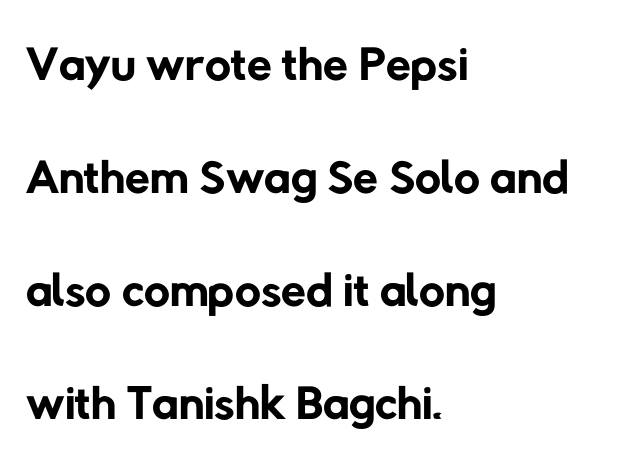
This sample keeps an unexceptional amount of space between lines. A typesetter would label this face a sans. This sample has the flowing, uneven cadence of proportional lettering. The letterforms sit at book weight or below. The paragraph has a hard left edge and a soft right edge. Anything drawn beneath the words? Only blank space.
